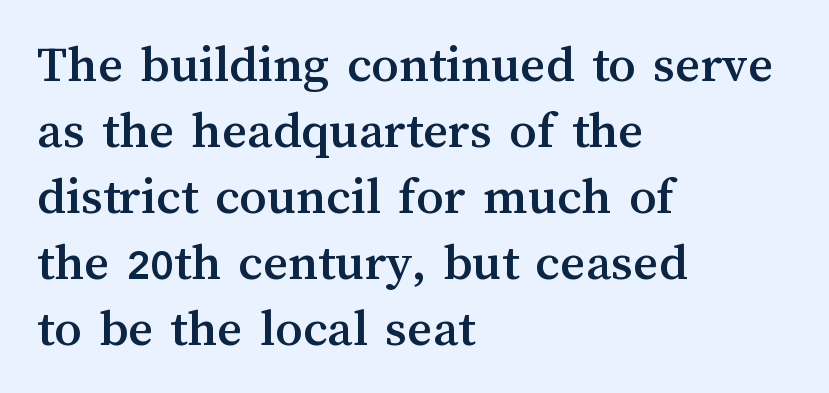
{"italic": "no", "width": "normal", "stroke_contrast": "medium", "x_height": "medium", "monospaced": "no", "underline": "no", "align": "left", "line_spacing_ratio": 1.22, "letter_spacing": "normal", "letter_spacing_em": 0.0, "glyph_px": 54}
